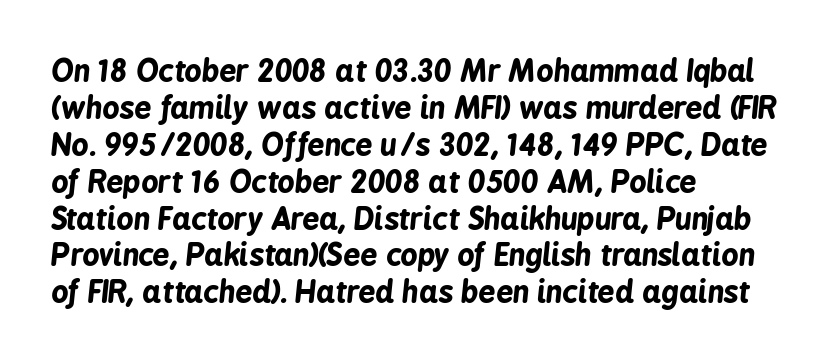
Decoration check: the copy has no underline. A typesetter would call this proportional, since set widths differ per character. Default kerning and tracking; the words read as compact shapes. In terms of posture, this sample is oblique. The passage shown is emphatically bold.
